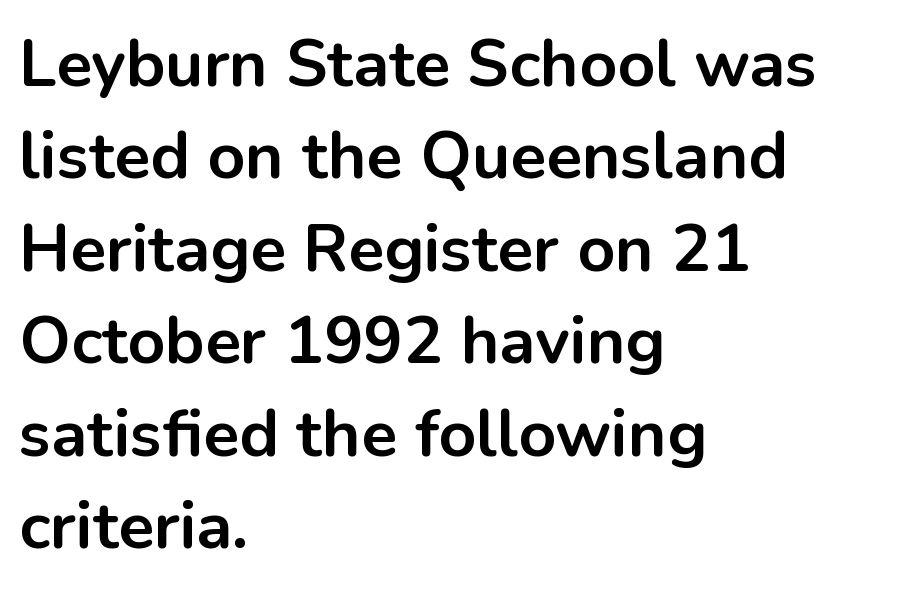
Descenders are the only things crossing below the line. The font's upright variant was chosen for this text. Horizontal alignment here is leftward, the default for most running prose. A typesetter would label this face a sans.
